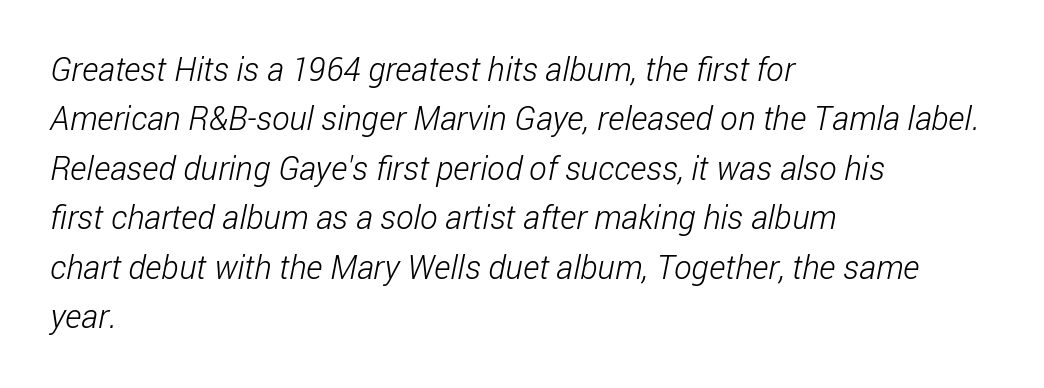
{"serif": "no", "bold": "no", "weight": "light", "width": "condensed", "stroke_contrast": "low", "x_height": "medium", "monospaced": "no", "underline": "no", "align": "left", "line_spacing": "normal", "line_spacing_ratio": 1.5, "letter_spacing": "normal", "letter_spacing_em": 0.0, "glyph_px": 33}
